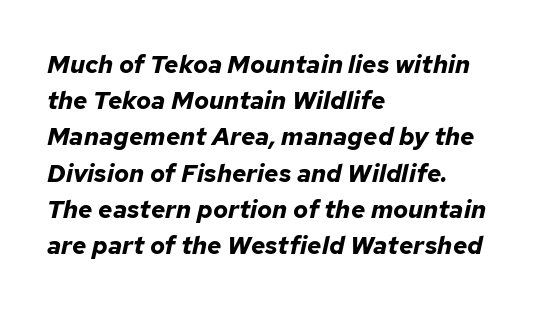
This sample keeps an unexceptional amount of space between lines. Glyph-to-glyph distance matches everyday printed text. The strokes are fattened all the way to bold. Designer's note — italics engaged. Just letters on the line, the space beneath them empty.
